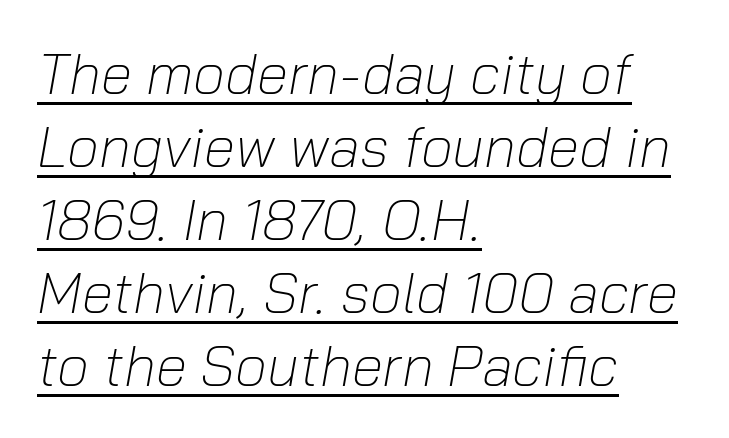
{"italic": "yes", "lean": "right", "slant_degrees": 10, "bold": "no", "weight": "light", "width": "normal", "stroke_contrast": "low", "x_height": "medium", "monospaced": "no", "underline": "yes", "align": "left", "line_spacing": "normal", "line_spacing_ratio": 1.28, "letter_spacing": "normal", "letter_spacing_em": 0.0, "glyph_px": 57}
